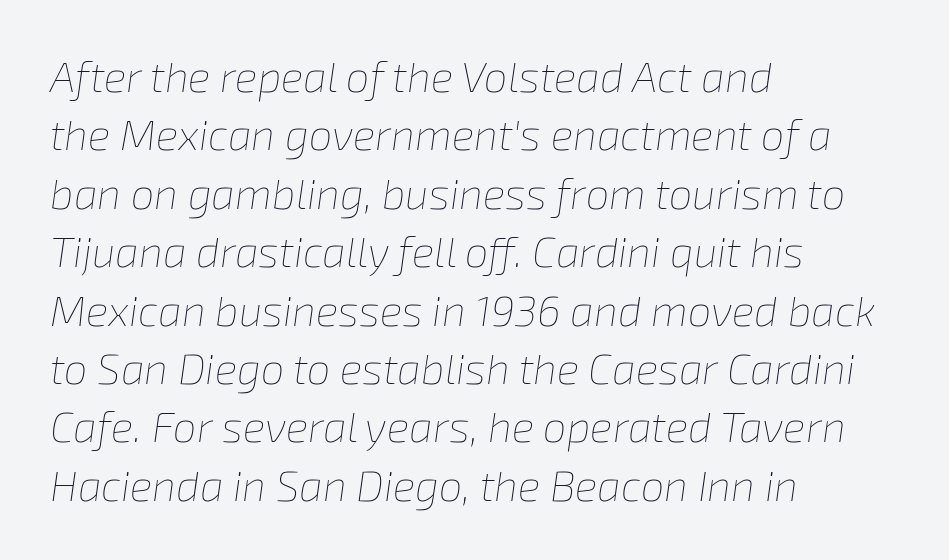
{"italic": "yes", "lean": "right", "slant_degrees": 8, "bold": "no", "weight": "thin", "width": "normal", "stroke_contrast": "low", "x_height": "medium", "monospaced": "no", "underline": "no", "align": "left", "line_spacing": "normal", "line_spacing_ratio": 1.39, "letter_spacing": "normal", "letter_spacing_em": 0.0, "glyph_px": 42}
